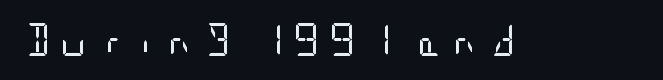
No feet cap the strokes, marking this as sans-serif type. The strokes are not fattened; the text isn't bold. Has an underline been added? It has not. Ordinary non-slanted type is in use. This sample uses expanded letter spacing, leaving extra air between glyphs.
